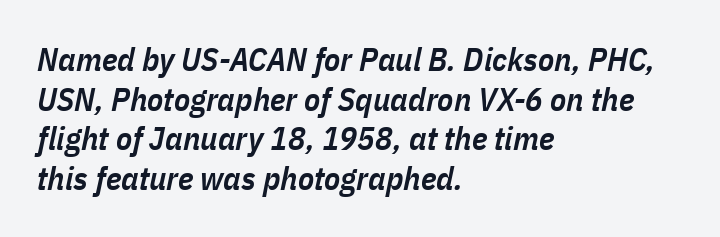
Character widths vary here, with narrow letters taking less room than wide ones. Short and long lines alike share a common starting point at left. Observe the lean: these are italic letterforms. Students, note that the glyphs here touch the page at normal intervals. The strip under each line holds only bare page. The characters look somewhat weighty, a semibold short of true bold.
